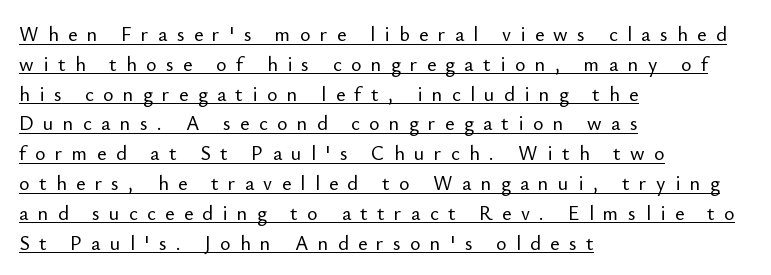
The image shows 20 px text type, upright; set left-aligned, normal line spacing (1.49x), unusually wide letter spacing (+0.47 em), underlined.
